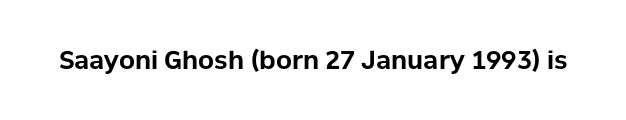
Q: Is the text bold? A: Yes.
Q: Is the text italic (slanted)? A: No, it is upright.
Q: Is the text underlined? A: No.
Q: Is the spacing between letters normal or unusually wide? A: Normal.
